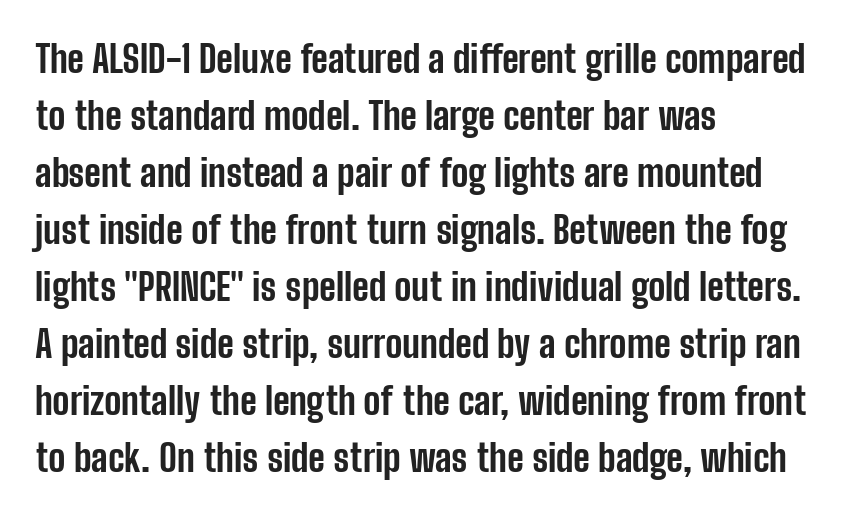
{"serif": "no", "italic": "no", "bold": "yes", "weight": "bold", "width": "condensed", "stroke_contrast": "low", "x_height": "medium", "monospaced": "no", "underline": "no", "align": "left", "line_spacing": "normal", "line_spacing_ratio": 1.5, "letter_spacing": "normal", "letter_spacing_em": 0.0, "glyph_px": 38}
